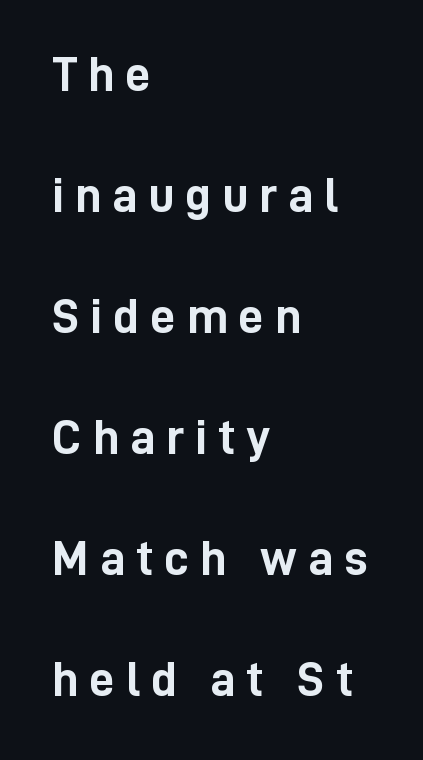
Serif or sans? Sans — the stroke terminals are bare. The paragraph has a hard left edge and a soft right edge. The axis of the letterforms is exactly vertical. Rule under the text: the space is simply empty.
